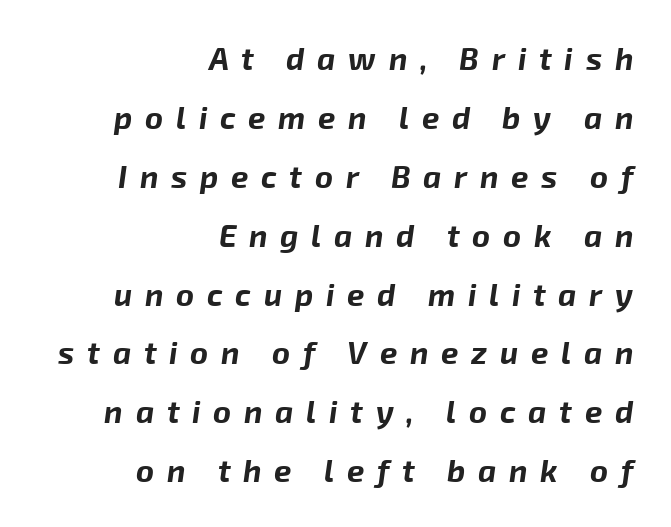
{"italic": "yes", "lean": "right", "slant_degrees": 8, "bold": "yes", "weight": "bold", "width": "normal", "stroke_contrast": "low", "x_height": "medium", "monospaced": "no", "underline": "no", "align": "right", "line_spacing": "loose", "line_spacing_ratio": 1.9, "letter_spacing": "wide", "letter_spacing_em": 0.41, "glyph_px": 31}
